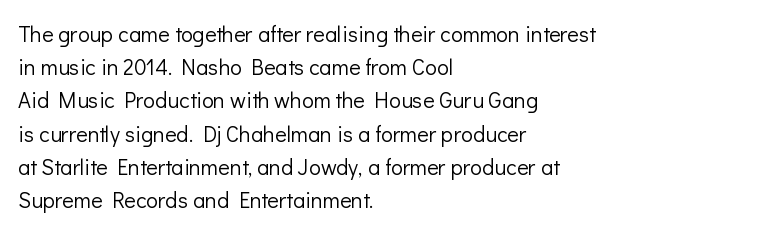
{"italic": "no", "bold": "no", "underline": "no", "align": "left", "line_spacing": "normal", "line_spacing_ratio": 1.51, "letter_spacing": "normal", "letter_spacing_em": 0.0, "glyph_px": 22}
